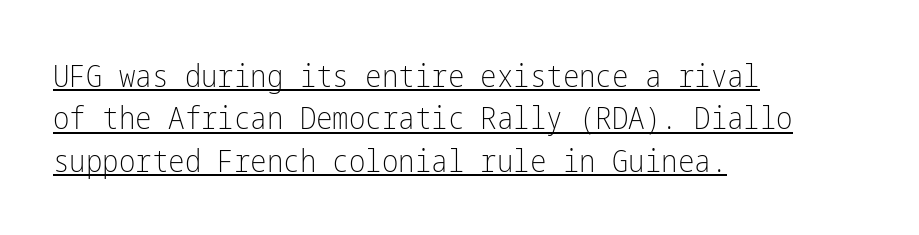
Q: Is the text bold? A: No.
Q: Is the text italic (slanted)? A: No, it is upright.
Q: Is the typeface a serif or a sans-serif typeface? A: Sans-serif.
Q: Is the text underlined? A: Yes.
Q: How is the paragraph aligned? A: Left-aligned.
Q: Is the spacing between letters normal or unusually wide? A: Normal.
Q: Is the spacing between lines tight, normal or loose? A: Normal.
Q: Width (condensed, normal, or wide)? A: Condensed.
Q: Stroke contrast? A: Low.
Q: x-height? A: Medium.
